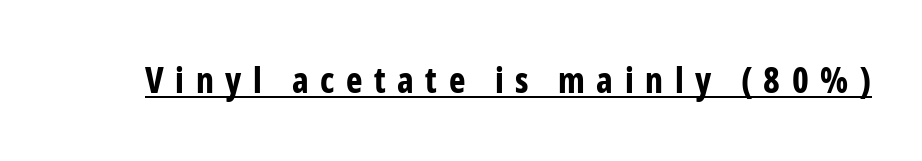
{"serif": "no", "italic": "no", "bold": "yes", "weight": "bold", "width": "condensed", "stroke_contrast": "low", "x_height": "medium", "monospaced": "no", "underline": "yes", "letter_spacing": "wide", "letter_spacing_em": 0.33, "glyph_px": 35}
